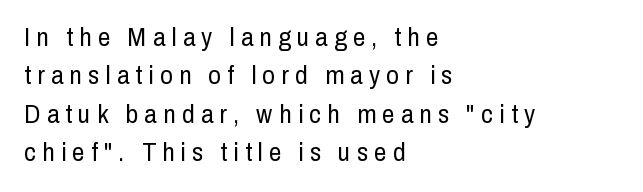
The image shows 25 px text type, upright; set left-aligned, normal line spacing (1.54x), unusually wide letter spacing (+0.25 em), not underlined.
